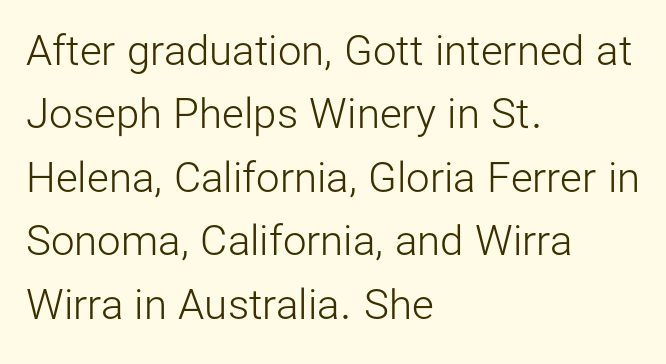
The image shows 42 px light sans-serif type, upright; set left-aligned, normal line spacing (1.51x), normal letter spacing, not underlined; low stroke contrast and a medium x-height.
